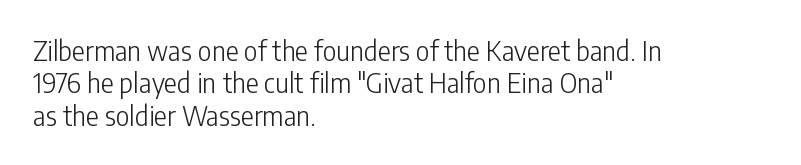
The image shows 27 px text type, upright; set left-aligned, line spacing 1.2x, normal letter spacing, not underlined.
